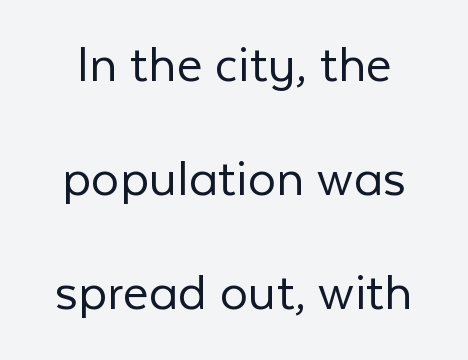
{"serif": "no", "italic": "no", "bold": "no", "weight": "light", "width": "normal", "stroke_contrast": "low", "x_height": "medium", "monospaced": "no", "underline": "no", "line_spacing": "loose", "line_spacing_ratio": 2.04, "letter_spacing": "normal", "letter_spacing_em": 0.0, "glyph_px": 56}
